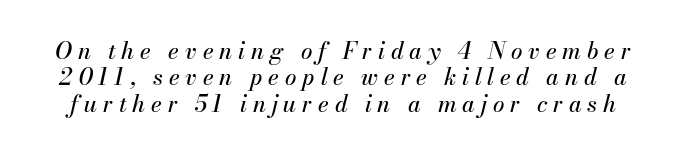
{"italic": "yes", "lean": "right", "slant_degrees": 13, "underline": "no", "line_spacing": "tight", "line_spacing_ratio": 1.15, "letter_spacing": "wide", "letter_spacing_em": 0.25, "glyph_px": 23}
